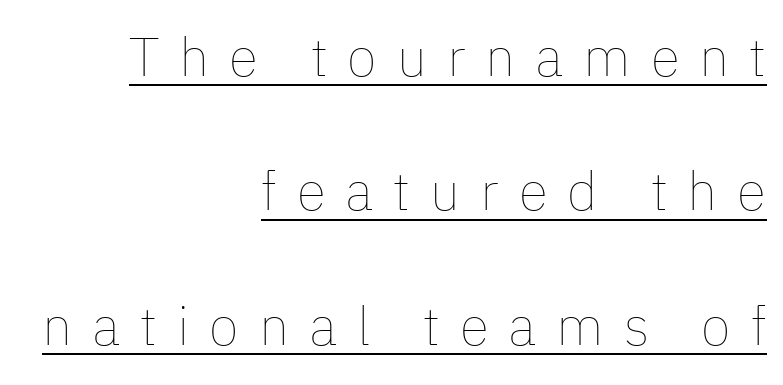
The image shows 54 px thin type, upright; set right-aligned, loose line spacing (2.49x), unusually wide letter spacing (+0.37 em), underlined; low stroke contrast and a medium x-height.
